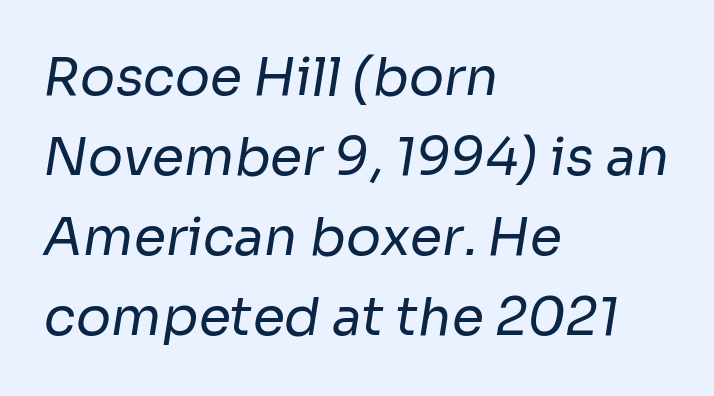
{"serif": "no", "bold": "no", "weight": "regular", "width": "normal", "stroke_contrast": "low", "x_height": "medium", "monospaced": "no", "underline": "no", "align": "left", "line_spacing": "normal", "line_spacing_ratio": 1.54, "letter_spacing": "normal", "letter_spacing_em": 0.0, "glyph_px": 52}
